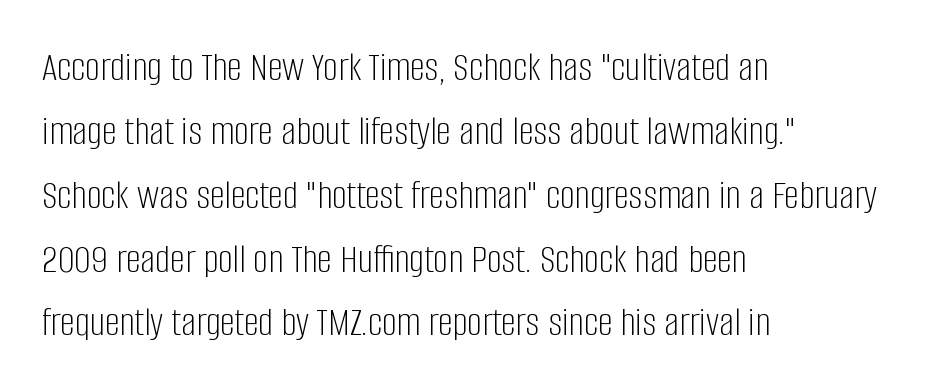
Normally led — the rows are evenly, conventionally spaced. The string is rendered with underlining switched off. Is the type heavy? It reads as light-to-regular instead. Serifs: no, the terminals of the letterforms are clean. Note the varied advance widths — an 'i' is clearly narrower than an 'm'. The axis of the letterforms is exactly vertical.
